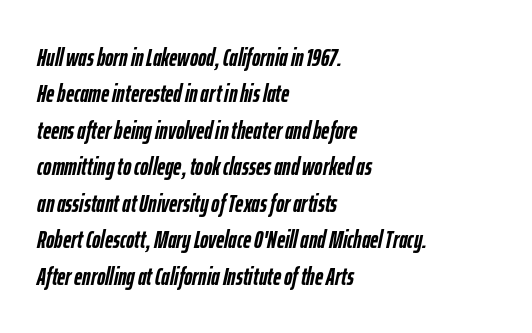
The image shows 25 px bold type, italic (leaning right); set left-aligned, normal line spacing (1.46x), normal letter spacing, not underlined.
